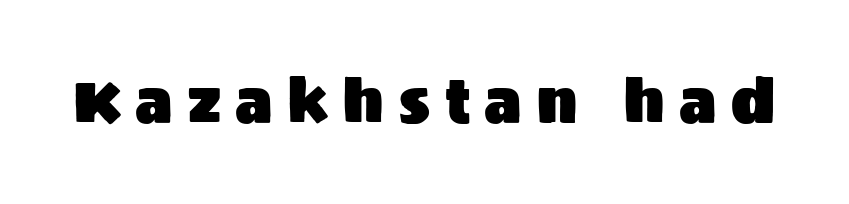
Tracking here is generous; glyphs stand well apart from one another. Each letter keeps its own natural width here, so spacing adapts to shape. Lines of text with bare space underneath. To sum up the face: it is a sans, with no serifs. These lines were composed using upright roman letters.
